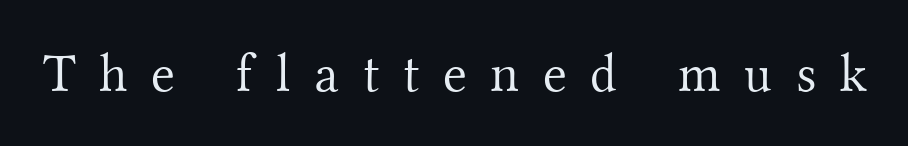
Q: Is the text bold? A: No.
Q: Is the text italic (slanted)? A: No, it is upright.
Q: Is the typeface a serif or a sans-serif typeface? A: Serif.
Q: Is the text underlined? A: No.
Q: Is the spacing between letters normal or unusually wide? A: Unusually wide.
Q: Width (condensed, normal, or wide)? A: Normal.
Q: Stroke contrast? A: Medium.
Q: x-height? A: Small.
Q: Monospaced? A: No.
